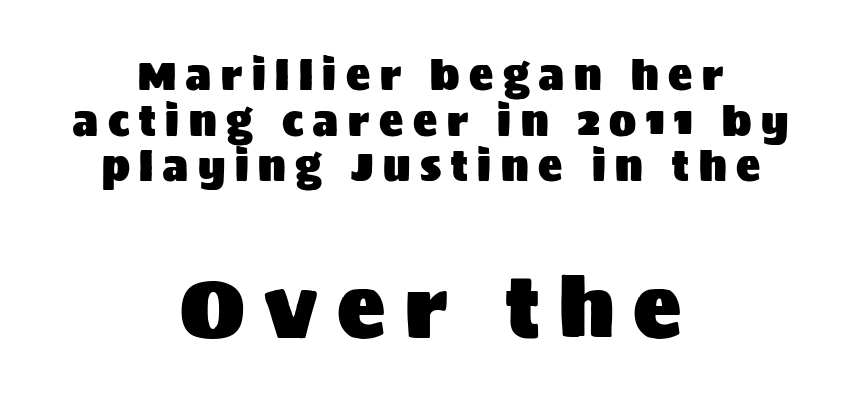
{"serif": "no", "italic": "no", "width": "normal", "stroke_contrast": "medium", "x_height": "large", "monospaced": "no", "underline": "no", "align": "center", "line_spacing": "tight", "line_spacing_ratio": 1.14, "letter_spacing": "wide", "letter_spacing_em": 0.24, "larger_block": "second", "size_ratio": 2.0, "glyph_px": 80}
